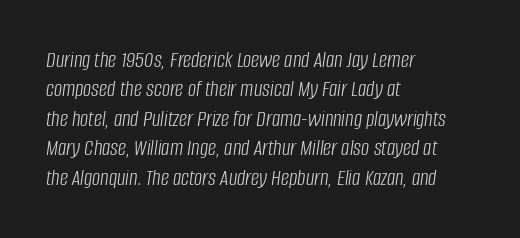
The image shows 23 px text type, italic (leaning right); set left-aligned, normal line spacing (1.28x), normal letter spacing, not underlined.
